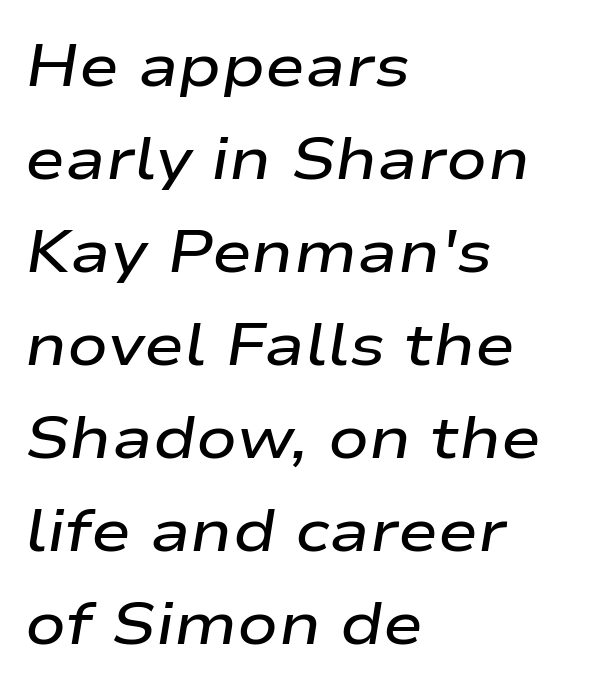
The font's italic variant was chosen for this text. Vertical spacing — default. There is no visible air inserted between adjacent glyphs. Underline: absent. Each letter keeps its own natural width here, so spacing adapts to shape.
